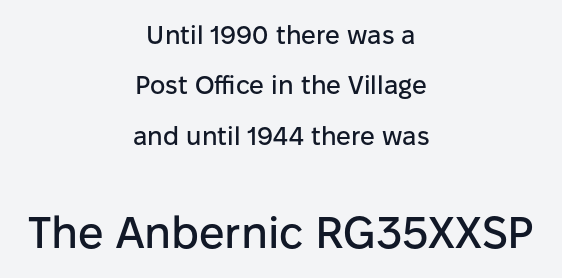
Regarding leading, the lines here are spaced well apart. Is this a fixed-width face? No — the glyphs have proportional, varying widths. Letterform terminals end flat and unadorned throughout the passage. Posture: upright roman. Is the letter spacing exaggerated? No — it looks like the ordinary default.
